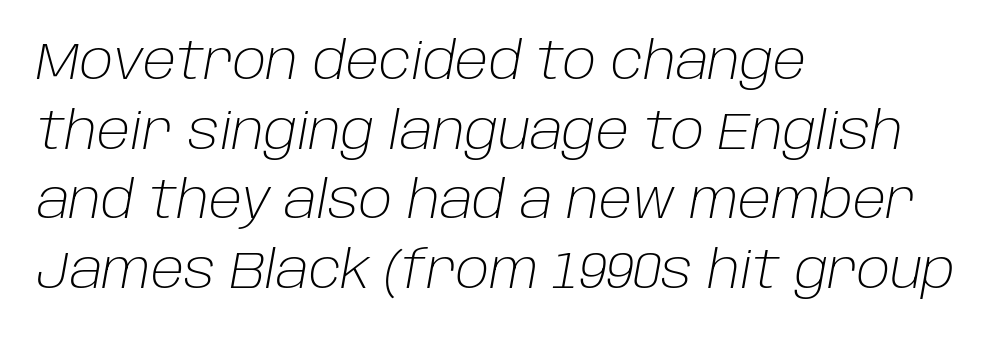
{"italic": "yes", "lean": "right", "slant_degrees": 10, "bold": "no", "weight": "light", "width": "normal", "stroke_contrast": "low", "x_height": "large", "monospaced": "no", "underline": "no", "align": "left", "line_spacing": "normal", "line_spacing_ratio": 1.34, "letter_spacing": "normal", "letter_spacing_em": 0.0, "glyph_px": 52}
